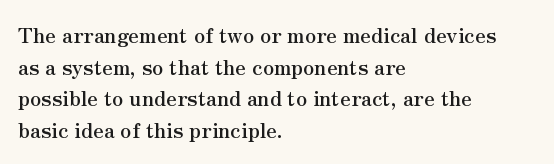
Q: Is the text italic (slanted)? A: No, it is upright.
Q: Is the text underlined? A: No.
Q: How is the paragraph aligned? A: Left-aligned.
Q: Is the spacing between letters normal or unusually wide? A: Normal.
Q: Is the spacing between lines tight, normal or loose? A: Normal.
